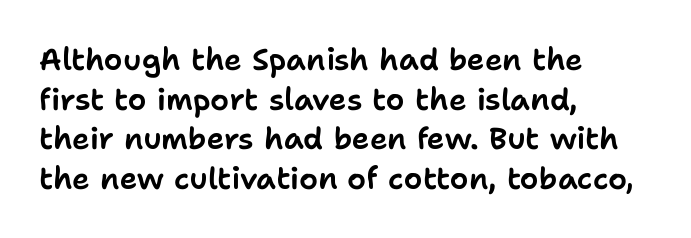
The image shows 30 px sans-serif type, upright; set left-aligned, normal line spacing (1.32x), normal letter spacing, not underlined; low stroke contrast and a medium x-height.
